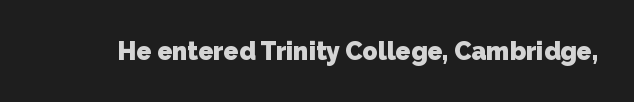
The baseline area is clear. The face used here is rendered with its standard letterfit. The face used here has the dense, thick strokes of a bold.
